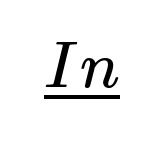
Q: Is the text bold? A: No.
Q: Is the typeface a serif or a sans-serif typeface? A: Serif.
Q: Is the text underlined? A: Yes.
Q: Width (condensed, normal, or wide)? A: Wide.
Q: Stroke contrast? A: Medium.
Q: x-height? A: Small.
Q: Monospaced? A: No.
